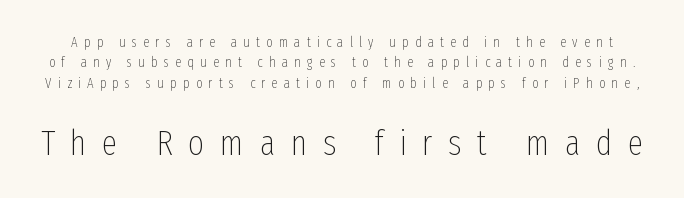
The image shows 35 px thin, condensed sans-serif type, upright; set normal line spacing (1.45x), unusually wide letter spacing (+0.44 em), not underlined; the second (bottom) block is 2.5x larger; low stroke contrast and a medium x-height.
